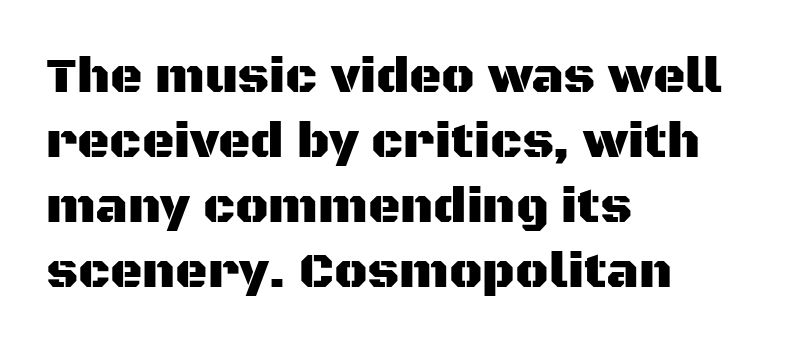
{"serif": "no", "italic": "no", "width": "normal", "stroke_contrast": "medium", "x_height": "large", "monospaced": "no", "underline": "no", "align": "left", "line_spacing": "normal", "line_spacing_ratio": 1.3, "letter_spacing": "normal", "letter_spacing_em": 0.0, "glyph_px": 50}
